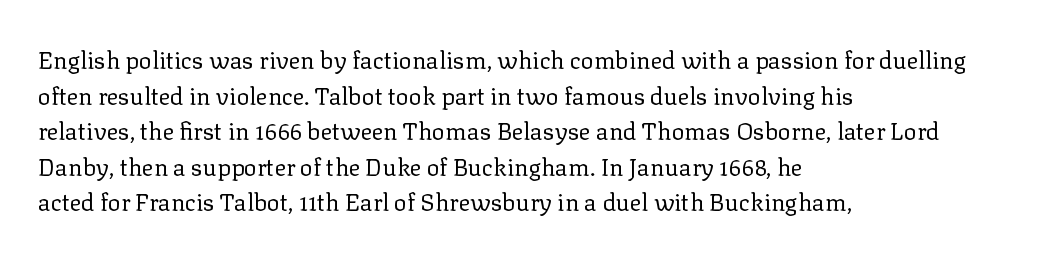
{"italic": "no", "bold": "no", "underline": "no", "align": "left", "line_spacing": "normal", "line_spacing_ratio": 1.48, "letter_spacing": "normal", "letter_spacing_em": 0.0, "glyph_px": 24}
